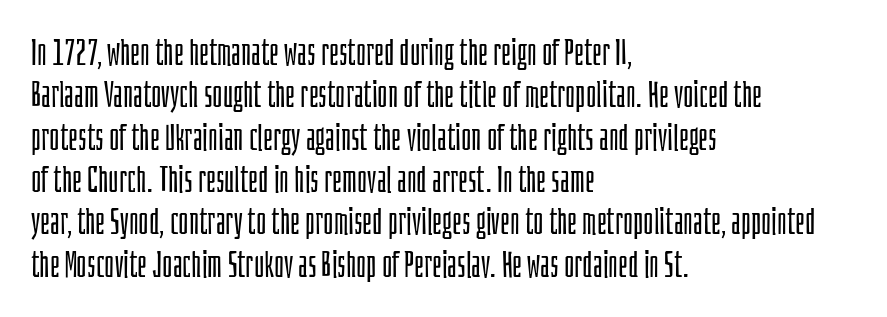
{"serif": "no", "italic": "no", "bold": "no", "weight": "light", "width": "condensed", "stroke_contrast": "low", "x_height": "large", "monospaced": "no", "underline": "no", "align": "left", "line_spacing_ratio": 1.21, "letter_spacing": "normal", "letter_spacing_em": 0.0, "glyph_px": 35}
